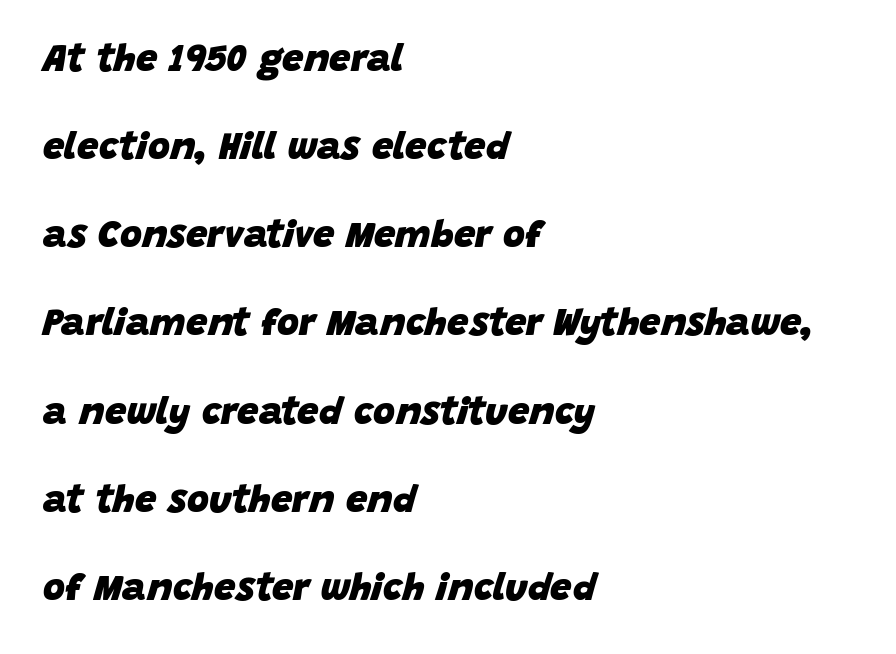
The image shows 38 px heavy type, italic (leaning right); set left-aligned, loose line spacing (2.32x), normal letter spacing, not underlined; low stroke contrast and a large x-height.
